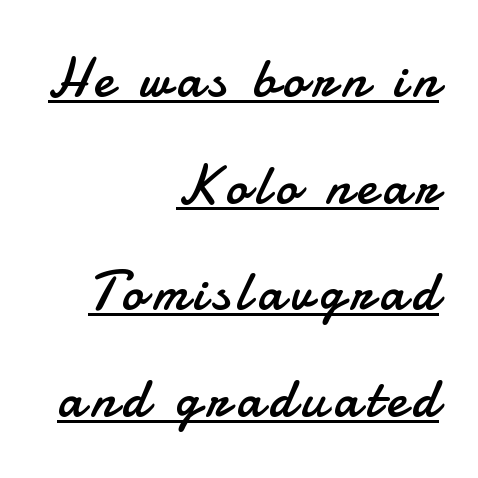
{"serif": "no", "bold": "no", "weight": "regular", "width": "normal", "stroke_contrast": "low", "x_height": "small", "monospaced": "no", "underline": "yes", "align": "right", "line_spacing": "loose", "line_spacing_ratio": 1.94, "glyph_px": 55}
